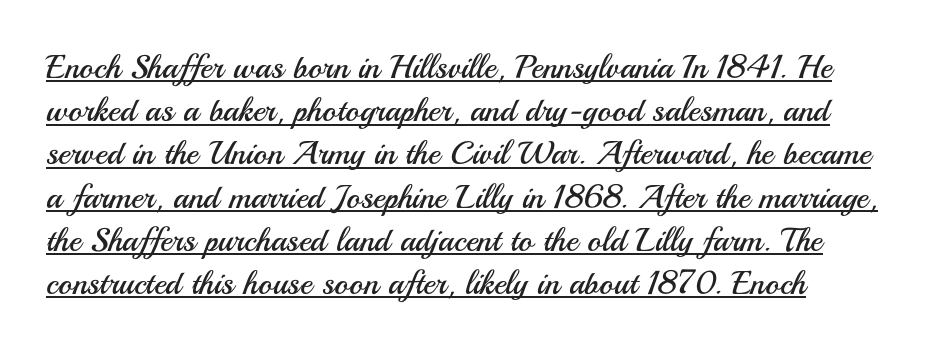
Q: Is the text bold? A: No.
Q: Is the text italic (slanted)? A: Yes.
Q: Is the typeface a serif or a sans-serif typeface? A: Sans-serif.
Q: Is the text underlined? A: Yes.
Q: Is the spacing between letters normal or unusually wide? A: Normal.
Q: Is the spacing between lines tight, normal or loose? A: Normal.
Q: Width (condensed, normal, or wide)? A: Normal.
Q: Stroke contrast? A: Medium.
Q: x-height? A: Small.
Q: Monospaced? A: No.
